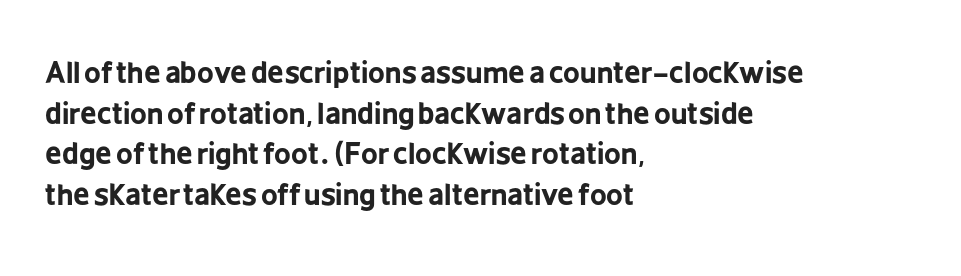
Q: Is the text bold? A: Yes.
Q: Is the text italic (slanted)? A: No, it is upright.
Q: Is the typeface a serif or a sans-serif typeface? A: Sans-serif.
Q: Is the text underlined? A: No.
Q: How is the paragraph aligned? A: Left-aligned.
Q: Is the spacing between letters normal or unusually wide? A: Normal.
Q: Is the spacing between lines tight, normal or loose? A: Normal.
Q: Width (condensed, normal, or wide)? A: Condensed.
Q: Stroke contrast? A: Low.
Q: x-height? A: Medium.
Q: Monospaced? A: No.
